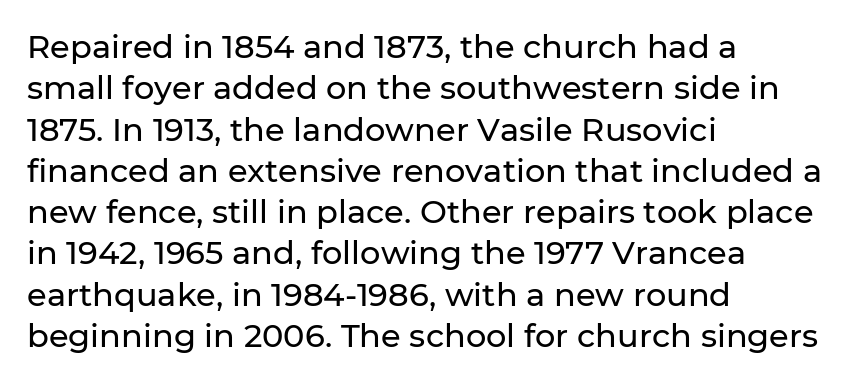
Q: Is the text italic (slanted)? A: No, it is upright.
Q: Is the typeface a serif or a sans-serif typeface? A: Sans-serif.
Q: Is the text underlined? A: No.
Q: How is the paragraph aligned? A: Left-aligned.
Q: Is the spacing between letters normal or unusually wide? A: Normal.
Q: Is the spacing between lines tight, normal or loose? A: Normal.
Q: Width (condensed, normal, or wide)? A: Normal.
Q: Stroke contrast? A: Low.
Q: x-height? A: Medium.
Q: Monospaced? A: No.
